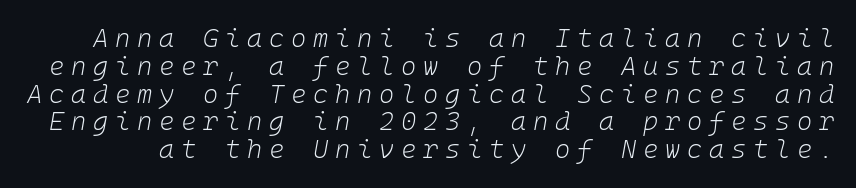
The image shows 26 px text type, italic (leaning right); set tight line spacing (1.07x), unusually wide letter spacing (+0.26 em), not underlined.
